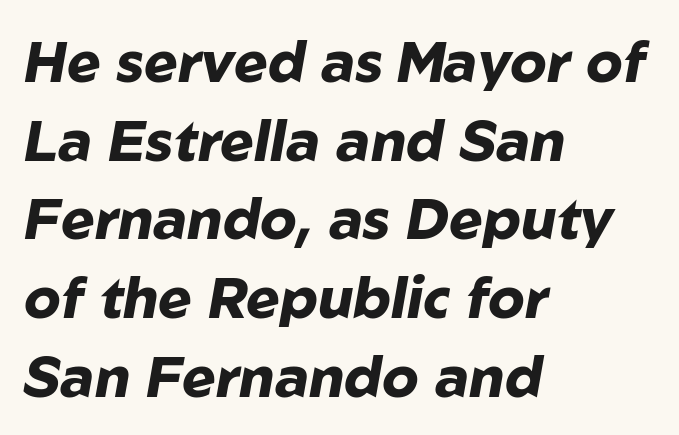
{"italic": "yes", "lean": "right", "slant_degrees": 10, "bold": "yes", "weight": "heavy", "width": "normal", "stroke_contrast": "low", "x_height": "medium", "monospaced": "no", "underline": "no", "align": "left", "line_spacing": "normal", "line_spacing_ratio": 1.38, "letter_spacing": "normal", "letter_spacing_em": 0.0, "glyph_px": 57}
